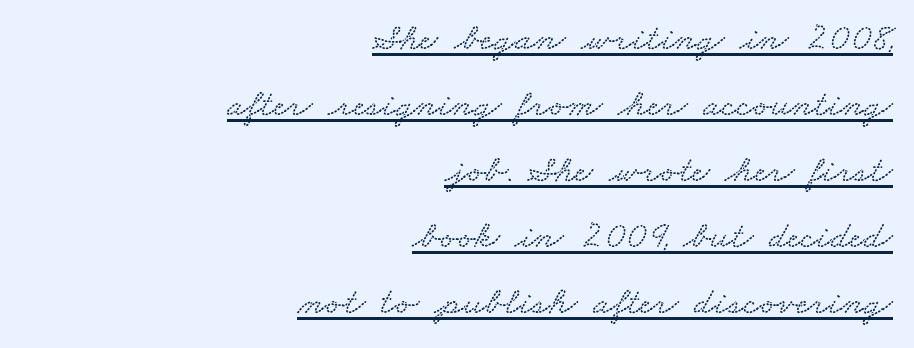
{"width": "wide", "stroke_contrast": "low", "x_height": "small", "monospaced": "no", "underline": "yes", "align": "right", "line_spacing": "normal", "line_spacing_ratio": 1.69, "letter_spacing": "normal", "letter_spacing_em": 0.0, "glyph_px": 39}
